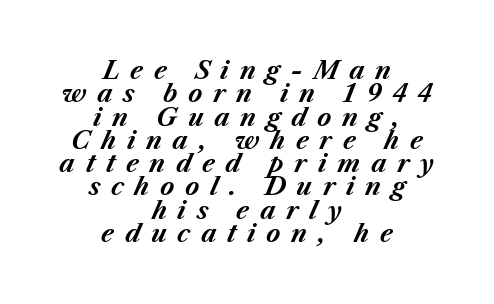
{"italic": "yes", "lean": "right", "slant_degrees": 23, "bold": "yes", "underline": "no", "align": "center", "line_spacing": "tight", "line_spacing_ratio": 0.97, "letter_spacing": "wide", "letter_spacing_em": 0.44, "glyph_px": 24}
